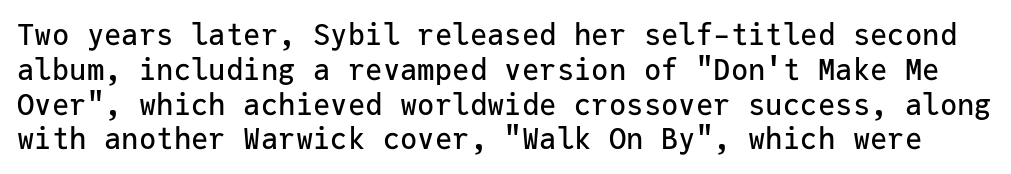
Q: Is the text italic (slanted)? A: No, it is upright.
Q: Is the typeface a serif or a sans-serif typeface? A: Sans-serif.
Q: Is the text underlined? A: No.
Q: Is the spacing between letters normal or unusually wide? A: Normal.
Q: Width (condensed, normal, or wide)? A: Normal.
Q: Stroke contrast? A: Low.
Q: x-height? A: Medium.
Q: Monospaced? A: Yes.
